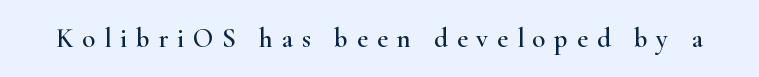
{"italic": "no", "underline": "no", "letter_spacing": "wide", "letter_spacing_em": 0.32, "glyph_px": 27}
